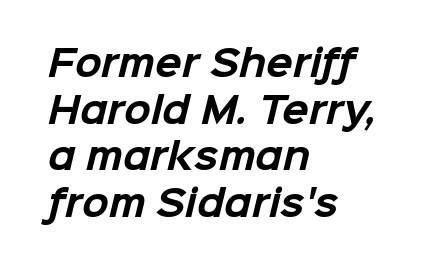
This rendering uses left alignment, leaving the right contour irregular. Beneath every word, the page is bare. Leading: standard. In terms of letterspacing, this is plain default setting.
